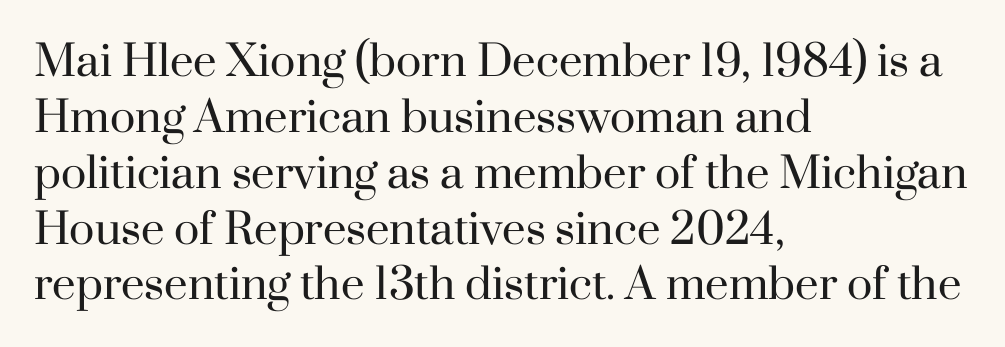
Note: serifs present on the glyphs. Looks like regular typesetting: each glyph gets only the width it needs. Characters follow at the spacing the type designer built in. This rendering features lettering with no underline. Does the leading feel generous? No, just average.
